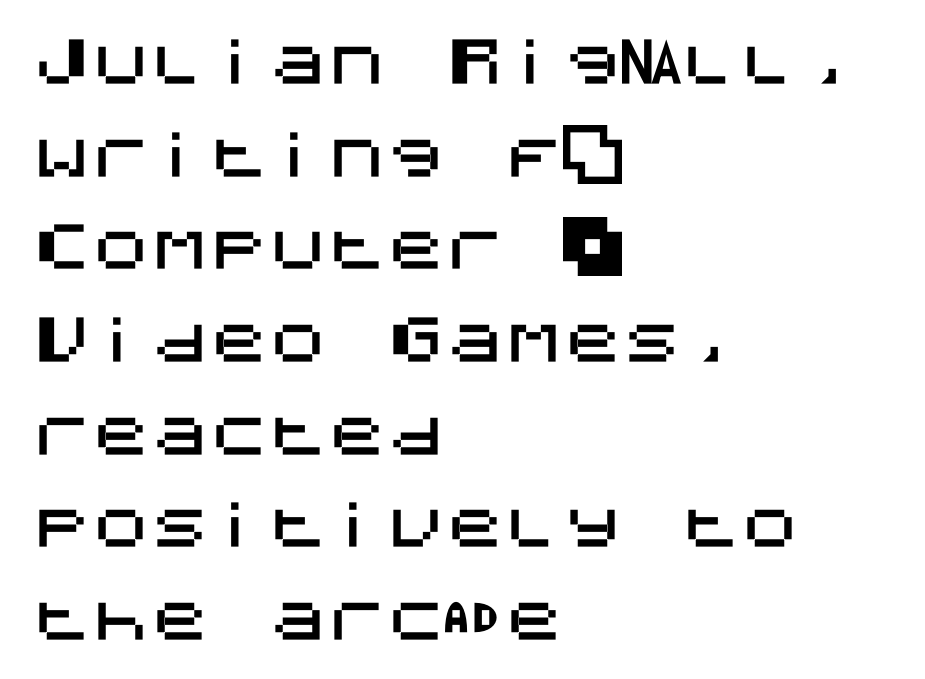
Q: Is the text italic (slanted)? A: No, it is upright.
Q: Is the typeface a serif or a sans-serif typeface? A: Sans-serif.
Q: Is the text underlined? A: No.
Q: How is the paragraph aligned? A: Left-aligned.
Q: Is the spacing between letters normal or unusually wide? A: Normal.
Q: Is the spacing between lines tight, normal or loose? A: Normal.
Q: Width (condensed, normal, or wide)? A: Normal.
Q: Stroke contrast? A: Medium.
Q: x-height? A: Large.
